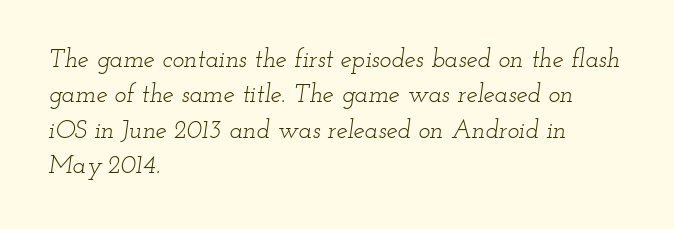
The image shows 25 px text type, italic (leaning right); set left-aligned, normal line spacing (1.42x), normal letter spacing, not underlined.
